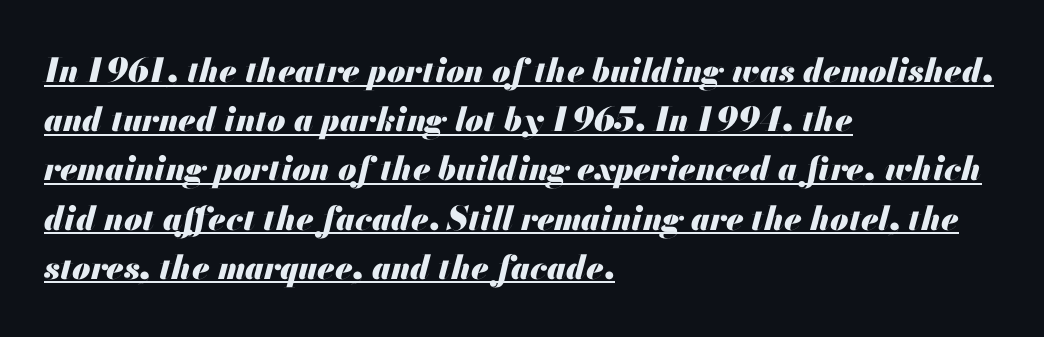
Q: Is the text bold? A: Yes.
Q: Is the text italic (slanted)? A: Yes, it leans right by about 13 degrees.
Q: Is the text underlined? A: Yes.
Q: How is the paragraph aligned? A: Left-aligned.
Q: Is the spacing between letters normal or unusually wide? A: Normal.
Q: Is the spacing between lines tight, normal or loose? A: Normal.
Q: Width (condensed, normal, or wide)? A: Normal.
Q: Stroke contrast? A: Medium.
Q: x-height? A: Small.
Q: Monospaced? A: No.
